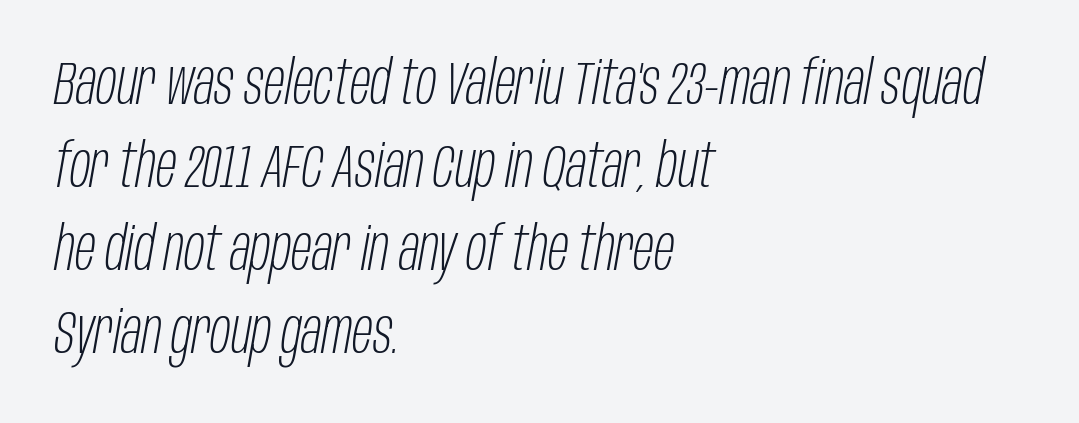
The image shows 61 px light, condensed type, italic (leaning right); set left-aligned, normal line spacing (1.36x), normal letter spacing, not underlined; low stroke contrast and a large x-height.
